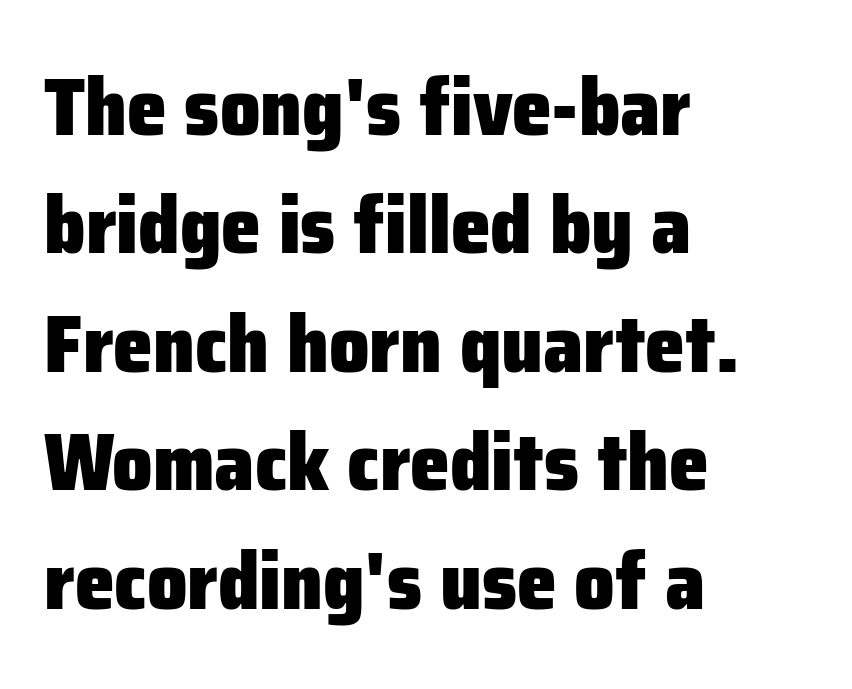
Horizontal bands of white between lines are of average thickness. The glyphs are unaccompanied by any horizontal stroke below them. If you drew a line through each stem, it would be perfectly vertical. Looks like regular typesetting: each glyph gets only the width it needs. Font category for this specimen: sans-serif.
